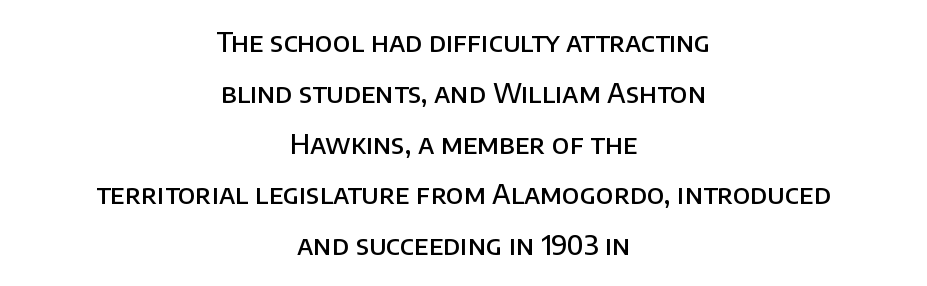
Q: Is the text bold? A: Semi-bold.
Q: Is the text italic (slanted)? A: No, it is upright.
Q: Is the text underlined? A: No.
Q: How is the paragraph aligned? A: Centered.
Q: Is the spacing between letters normal or unusually wide? A: Normal.
